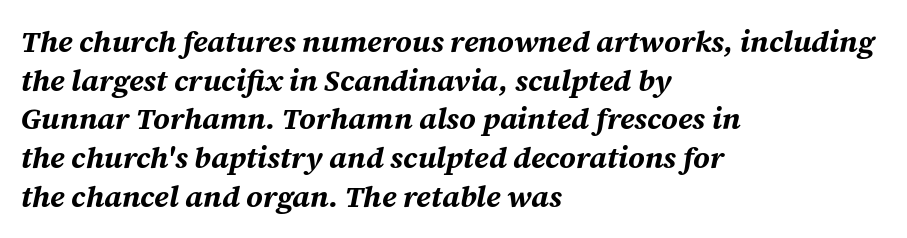
{"italic": "yes", "lean": "right", "slant_degrees": 12, "bold": "yes", "weight": "bold", "width": "normal", "stroke_contrast": "medium", "x_height": "medium", "monospaced": "no", "underline": "no", "align": "left", "line_spacing": "normal", "line_spacing_ratio": 1.29, "letter_spacing": "normal", "letter_spacing_em": 0.0, "glyph_px": 30}
